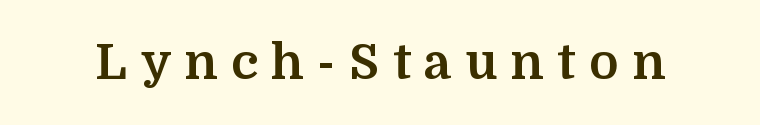
{"serif": "yes", "italic": "no", "bold": "yes", "weight": "bold", "width": "normal", "stroke_contrast": "medium", "x_height": "medium", "monospaced": "no", "underline": "no", "letter_spacing": "wide", "letter_spacing_em": 0.28, "glyph_px": 49}
